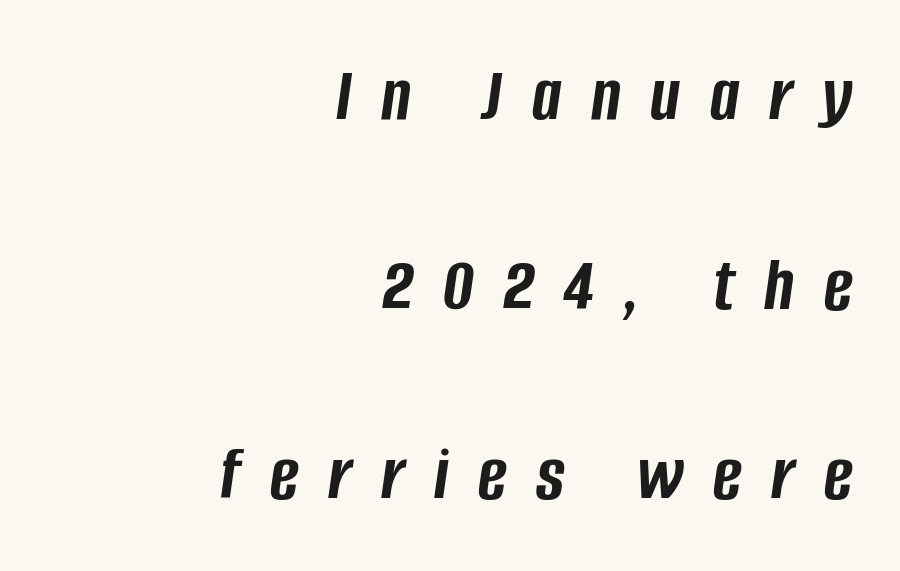
Q: Is the text bold? A: Yes.
Q: Is the text italic (slanted)? A: Yes, it leans right by about 8 degrees.
Q: Is the text underlined? A: No.
Q: How is the paragraph aligned? A: Right-aligned.
Q: Is the spacing between letters normal or unusually wide? A: Unusually wide.
Q: Is the spacing between lines tight, normal or loose? A: Loose.
Q: Width (condensed, normal, or wide)? A: Condensed.
Q: Stroke contrast? A: Low.
Q: x-height? A: Large.
Q: Monospaced? A: No.
